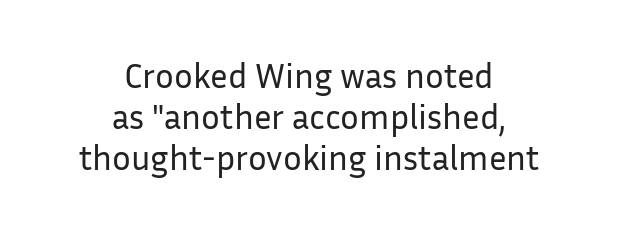
The image shows 35 px regular-weight sans-serif type, upright; set centered, line spacing 1.17x, normal letter spacing, not underlined; low stroke contrast and a medium x-height.
